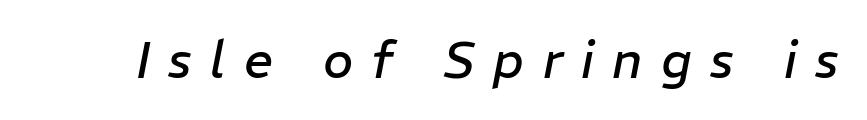
Q: Is the text bold? A: No.
Q: Is the text italic (slanted)? A: Yes, it leans right by about 11 degrees.
Q: Is the text underlined? A: No.
Q: Is the spacing between letters normal or unusually wide? A: Unusually wide.
Q: Width (condensed, normal, or wide)? A: Normal.
Q: Stroke contrast? A: Low.
Q: x-height? A: Medium.
Q: Monospaced? A: No.
